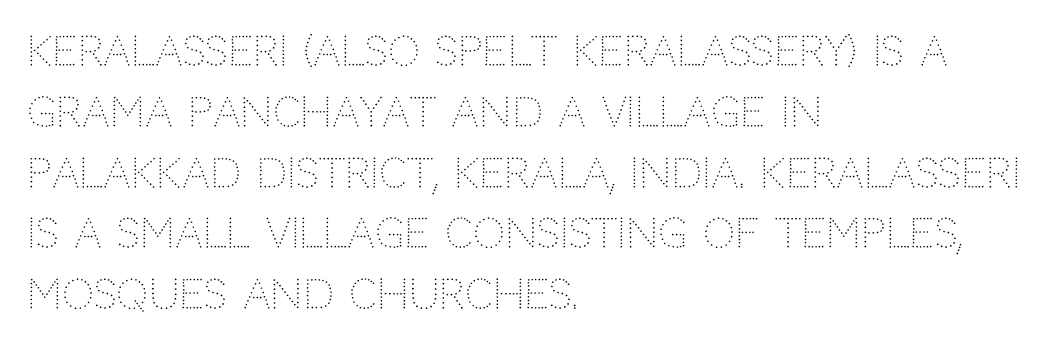
Q: Is the text bold? A: No.
Q: Is the text italic (slanted)? A: No, it is upright.
Q: Is the typeface a serif or a sans-serif typeface? A: Sans-serif.
Q: Is the text underlined? A: No.
Q: How is the paragraph aligned? A: Left-aligned.
Q: Is the spacing between letters normal or unusually wide? A: Normal.
Q: Is the spacing between lines tight, normal or loose? A: Normal.
Q: Width (condensed, normal, or wide)? A: Normal.
Q: Stroke contrast? A: Low.
Q: x-height? A: Large.
Q: Monospaced? A: No.
